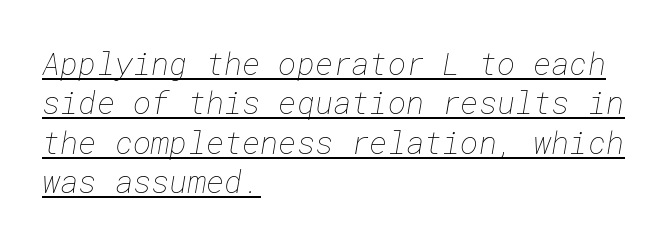
How would I describe the line gaps? Plain and ordinary. Notice how a bar underscores the lettering throughout. The lines in this sample share a left origin and differ only in where they stop. The strokes carry an ordinary text weight at most.
